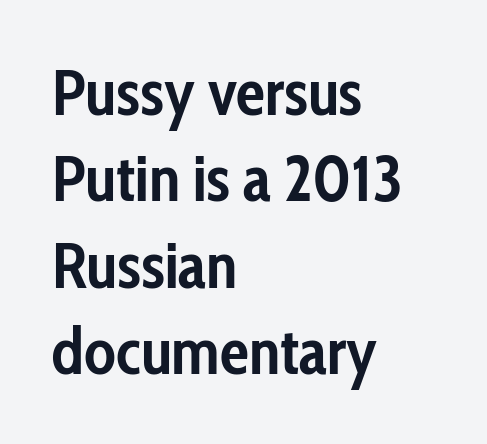
Short and long lines alike share a common starting point at left. The passage shown stacks its lines at a standard gap. Posture: vertical. Proportional: the letters do not fall into vertical columns.
